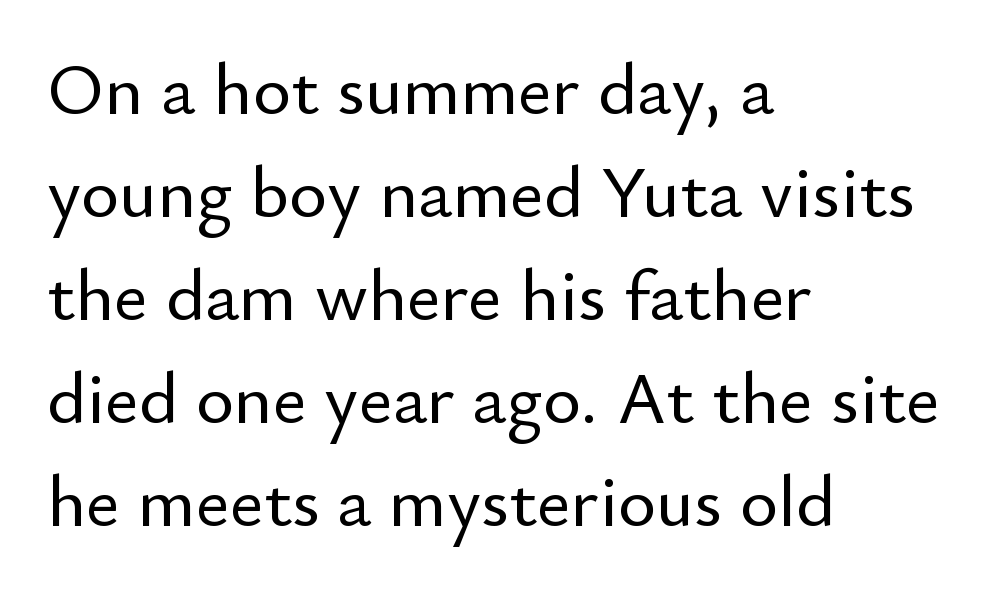
{"serif": "no", "italic": "no", "width": "normal", "stroke_contrast": "low", "x_height": "small", "monospaced": "no", "underline": "no", "align": "left", "line_spacing": "normal", "line_spacing_ratio": 1.41, "letter_spacing": "normal", "letter_spacing_em": 0.0, "glyph_px": 73}
